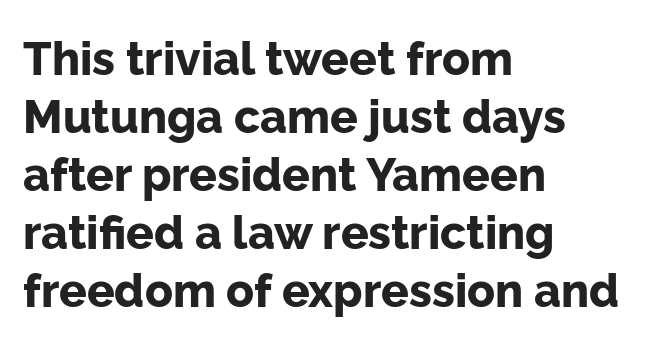
Q: Is the text bold? A: Yes.
Q: Is the text italic (slanted)? A: No, it is upright.
Q: Is the typeface a serif or a sans-serif typeface? A: Sans-serif.
Q: Is the text underlined? A: No.
Q: How is the paragraph aligned? A: Left-aligned.
Q: Is the spacing between letters normal or unusually wide? A: Normal.
Q: Is the spacing between lines tight, normal or loose? A: Normal.
Q: Width (condensed, normal, or wide)? A: Normal.
Q: Stroke contrast? A: Low.
Q: x-height? A: Medium.
Q: Monospaced? A: No.
